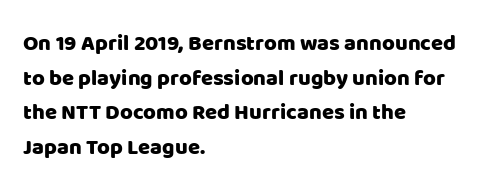
{"italic": "no", "underline": "no", "align": "left", "line_spacing": "normal", "line_spacing_ratio": 1.57, "letter_spacing": "normal", "letter_spacing_em": 0.0, "glyph_px": 22}
